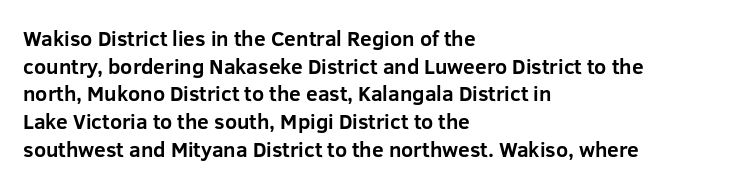
Q: Is the text bold? A: Yes.
Q: Is the text italic (slanted)? A: No, it is upright.
Q: Is the text underlined? A: No.
Q: How is the paragraph aligned? A: Left-aligned.
Q: Is the spacing between letters normal or unusually wide? A: Normal.
Q: Is the spacing between lines tight, normal or loose? A: Normal.
